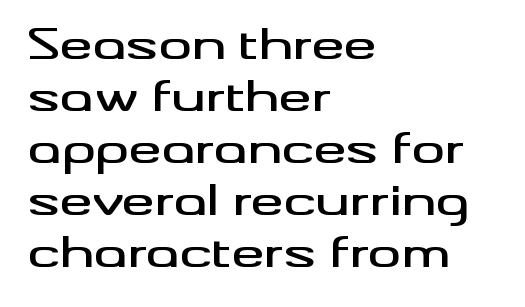
Horizontally, the lines are justified to the leading edge only. Tall strokes in this sample are plumb rather than angled. A sans-serif font was chosen for this passage. The letters sit at their default tracking, neither squeezed nor spread. Normally led — the rows are evenly, conventionally spaced.
